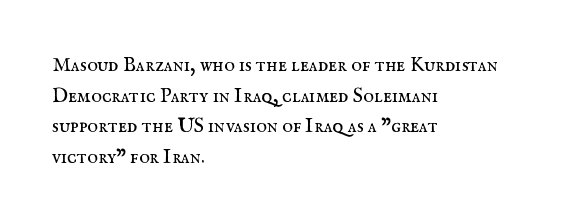
{"italic": "no", "bold": "no", "underline": "no", "align": "left", "line_spacing": "normal", "line_spacing_ratio": 1.53, "letter_spacing": "normal", "letter_spacing_em": 0.0, "glyph_px": 20}
